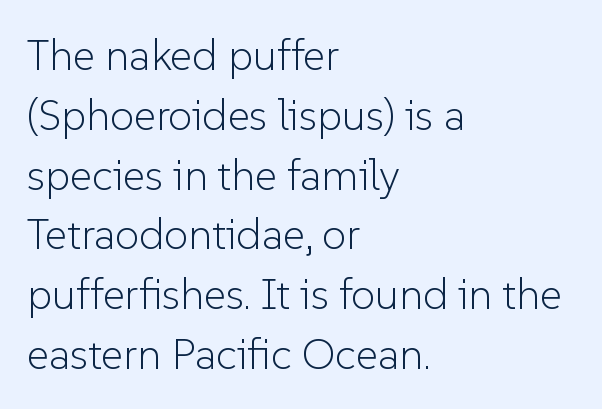
{"serif": "no", "italic": "no", "bold": "no", "weight": "light", "width": "normal", "stroke_contrast": "low", "x_height": "medium", "monospaced": "no", "underline": "no", "align": "left", "line_spacing": "normal", "line_spacing_ratio": 1.39, "letter_spacing": "normal", "letter_spacing_em": 0.0, "glyph_px": 43}
